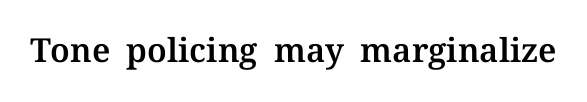
Q: Is the text italic (slanted)? A: No, it is upright.
Q: Is the typeface a serif or a sans-serif typeface? A: Serif.
Q: Is the text underlined? A: No.
Q: Is the spacing between letters normal or unusually wide? A: Normal.
Q: Width (condensed, normal, or wide)? A: Normal.
Q: Stroke contrast? A: Medium.
Q: x-height? A: Medium.
Q: Monospaced? A: No.
